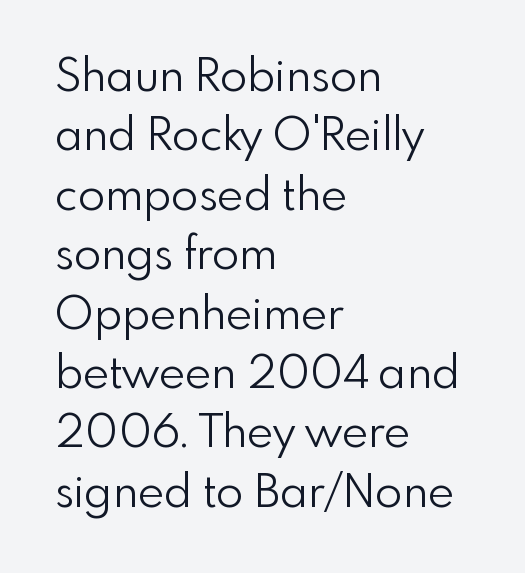
{"serif": "no", "italic": "no", "bold": "no", "weight": "light", "width": "normal", "stroke_contrast": "low", "x_height": "small", "monospaced": "no", "underline": "no", "align": "left", "line_spacing": "normal", "line_spacing_ratio": 1.32, "letter_spacing": "normal", "letter_spacing_em": 0.0, "glyph_px": 45}
